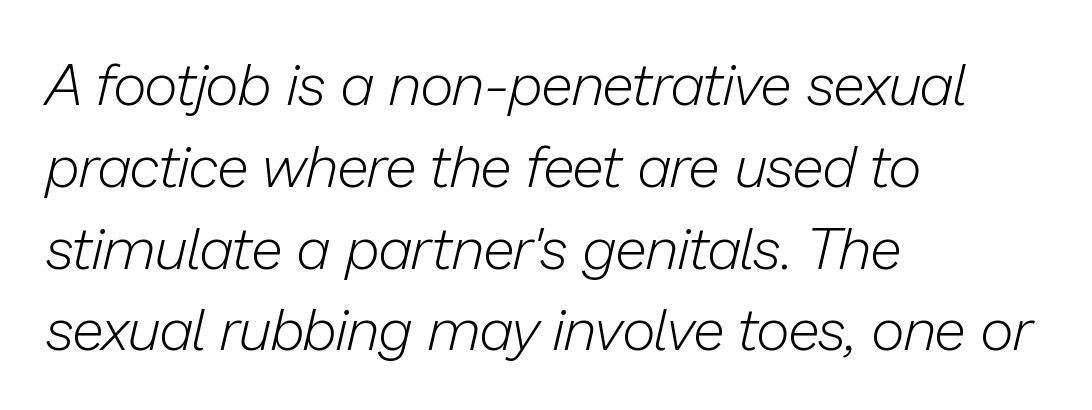
The image shows 58 px light type, italic (leaning right); set left-aligned, normal line spacing (1.41x), normal letter spacing, not underlined; low stroke contrast and a medium x-height.
